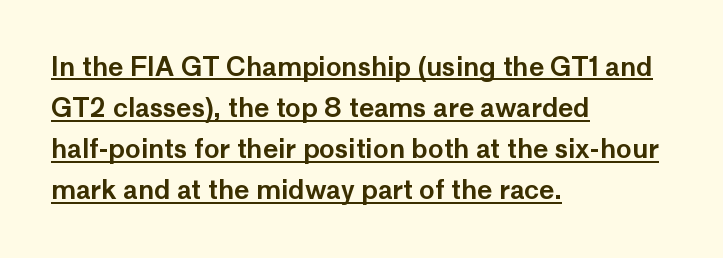
The image shows 26 px text type, upright; set left-aligned, normal line spacing (1.58x), normal letter spacing, underlined.
